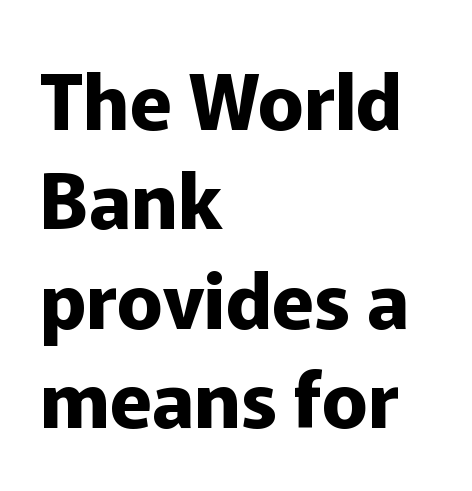
Letters rest on an invisible, unmarked baseline. The font is running at its bold setting. Students, note that the glyphs here touch the page at normal intervals. No italicization has been applied; the sample stays upright. Think of a printed novel: that variable character pitch is what you see here. A classic flush-left, rag-right setting is used for this passage.
